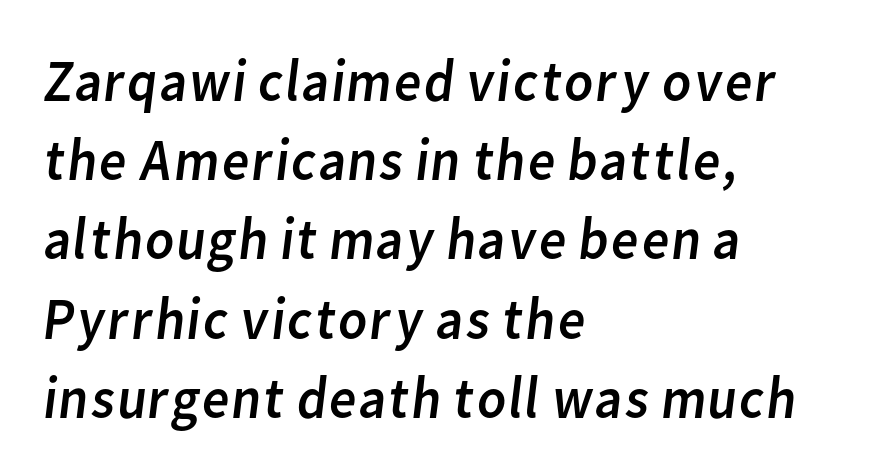
The image shows 60 px regular-weight sans-serif type; set left-aligned, normal line spacing (1.32x), normal letter spacing, not underlined; low stroke contrast and a medium x-height.
